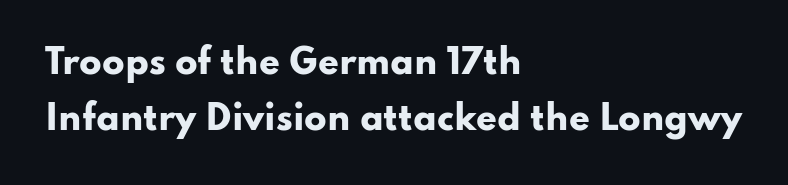
{"serif": "no", "italic": "no", "bold": "yes", "weight": "heavy", "width": "wide", "stroke_contrast": "low", "x_height": "small", "monospaced": "no", "underline": "no", "align": "left", "line_spacing": "normal", "line_spacing_ratio": 1.7, "letter_spacing": "normal", "letter_spacing_em": 0.0, "glyph_px": 33}
